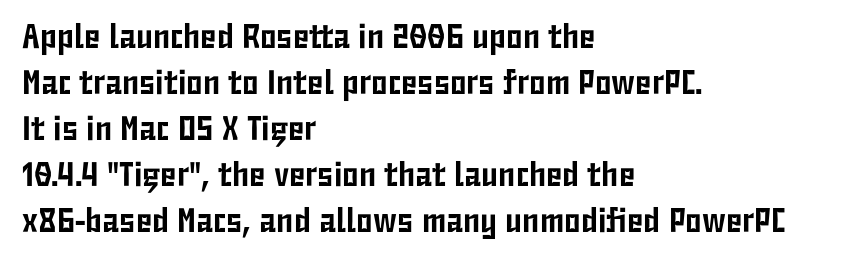
Descenders hang freely into open space. There is no visible air inserted between adjacent glyphs. Casual observation: everything's shoved over to the left. Posture: vertical. Leading: standard. Proportional: the letters do not fall into vertical columns.
